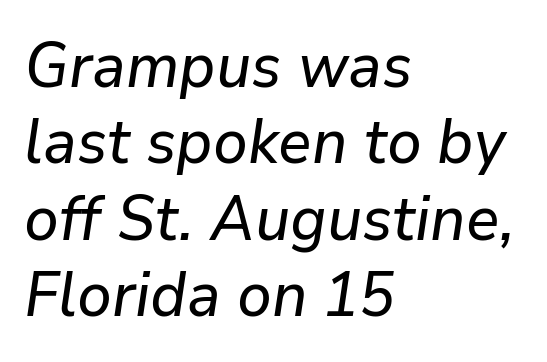
Q: Is the text italic (slanted)? A: Yes, it leans right by about 9 degrees.
Q: Is the text underlined? A: No.
Q: How is the paragraph aligned? A: Left-aligned.
Q: Is the spacing between letters normal or unusually wide? A: Normal.
Q: Width (condensed, normal, or wide)? A: Normal.
Q: Stroke contrast? A: Low.
Q: x-height? A: Medium.
Q: Monospaced? A: No.
